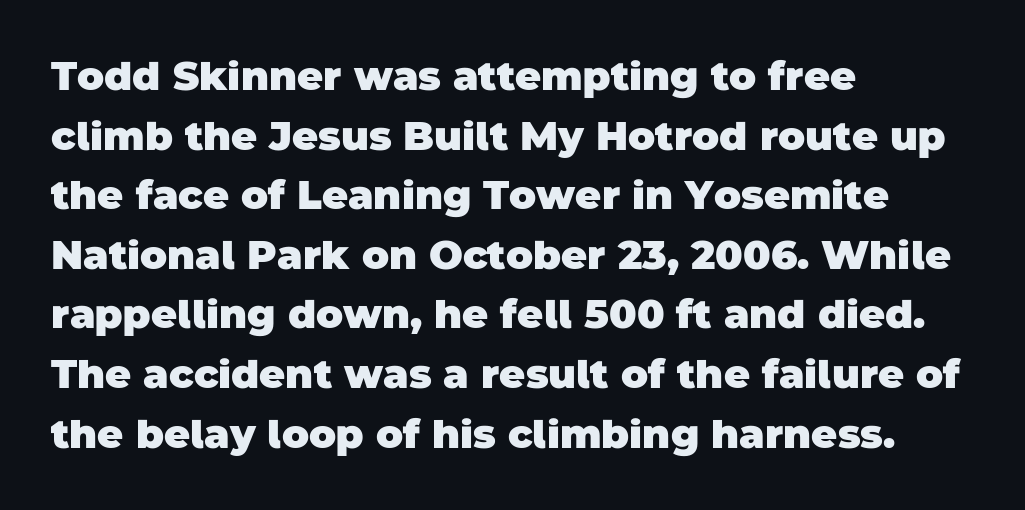
The image shows 40 px heavy sans-serif type; set left-aligned, normal line spacing (1.49x), normal letter spacing, not underlined; low stroke contrast and a large x-height.
